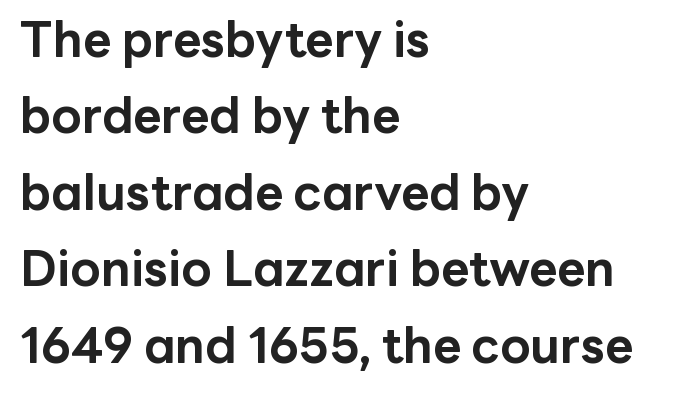
{"serif": "no", "italic": "no", "bold": "yes", "weight": "bold", "width": "normal", "stroke_contrast": "low", "x_height": "medium", "monospaced": "no", "underline": "no", "align": "left", "line_spacing": "normal", "line_spacing_ratio": 1.56, "letter_spacing": "normal", "letter_spacing_em": 0.0, "glyph_px": 49}
